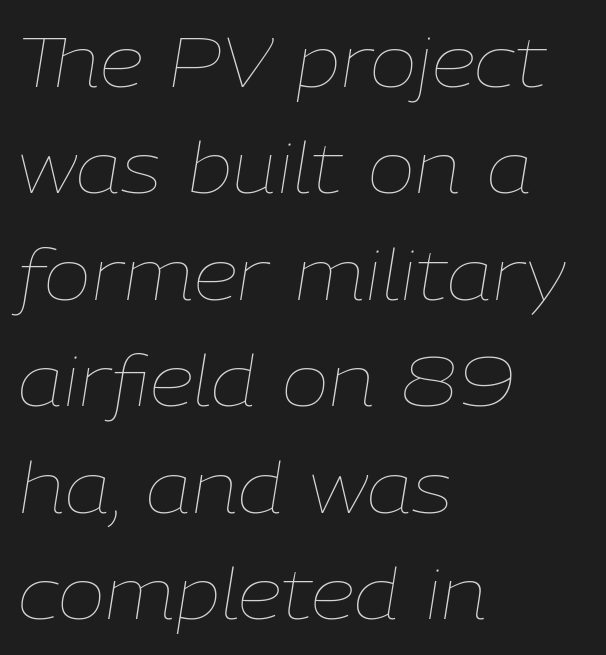
{"italic": "yes", "lean": "right", "slant_degrees": 9, "bold": "no", "weight": "thin", "width": "normal", "stroke_contrast": "low", "x_height": "medium", "monospaced": "no", "underline": "no", "align": "left", "line_spacing": "normal", "line_spacing_ratio": 1.5, "letter_spacing": "normal", "letter_spacing_em": 0.0, "glyph_px": 71}
